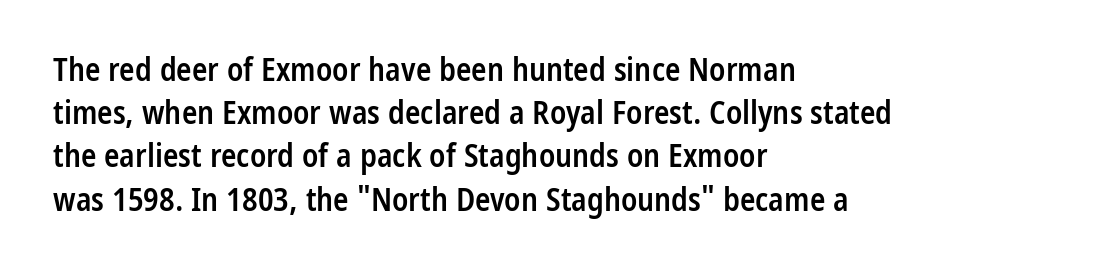
The image shows 32 px semibold, condensed sans-serif type, upright; set left-aligned, normal line spacing (1.35x), normal letter spacing, not underlined; low stroke contrast and a medium x-height.
